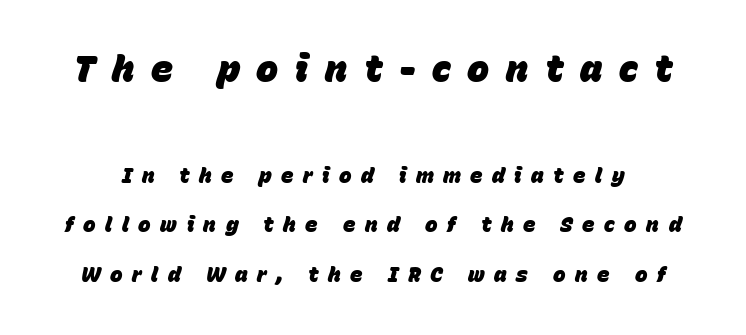
{"italic": "yes", "lean": "right", "slant_degrees": 15, "bold": "yes", "weight": "heavy", "width": "normal", "stroke_contrast": "low", "x_height": "large", "monospaced": "no", "underline": "no", "line_spacing": "loose", "line_spacing_ratio": 2.36, "letter_spacing": "wide", "letter_spacing_em": 0.45, "larger_block": "first", "size_ratio": 1.76, "glyph_px": 37}
